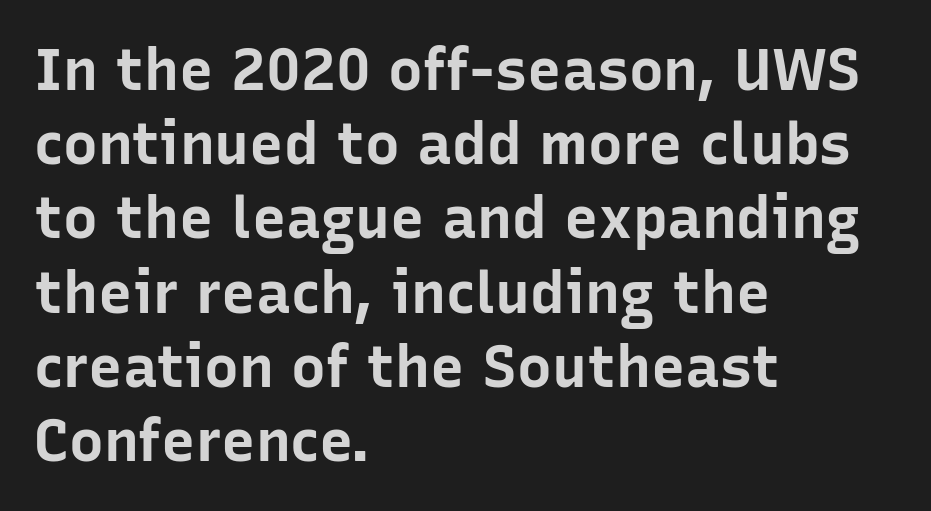
{"serif": "no", "italic": "no", "bold": "yes", "weight": "bold", "width": "normal", "stroke_contrast": "low", "x_height": "medium", "monospaced": "no", "underline": "no", "align": "left", "line_spacing": "normal", "line_spacing_ratio": 1.28, "letter_spacing": "normal", "letter_spacing_em": 0.0, "glyph_px": 58}
